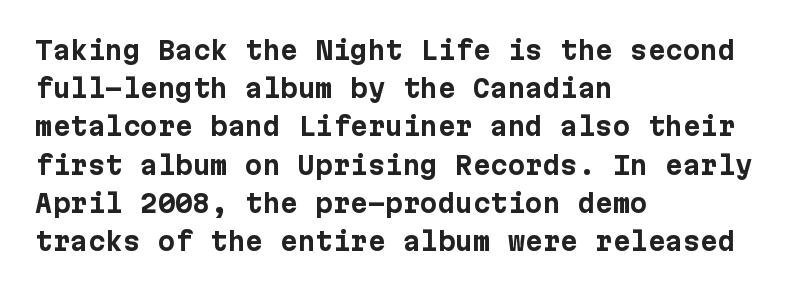
Q: Is the text bold? A: Yes.
Q: Is the text italic (slanted)? A: No, it is upright.
Q: Is the text underlined? A: No.
Q: How is the paragraph aligned? A: Left-aligned.
Q: Is the spacing between letters normal or unusually wide? A: Normal.
Q: Is the spacing between lines tight, normal or loose? A: Normal.
